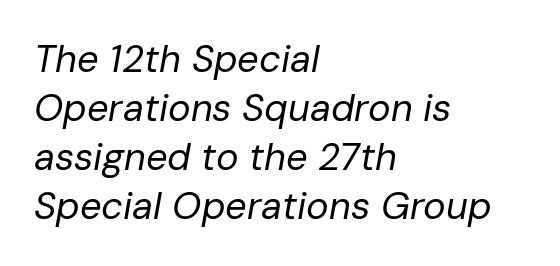
All the whitespace from short lines collects on the right. Check the space under the baseline: it is left empty. Students, observe: this is what conventionally led text looks like. The typesetting does not lean heavy: it is not bold. The face used here is proportionally spaced, like ordinary book or web type.
